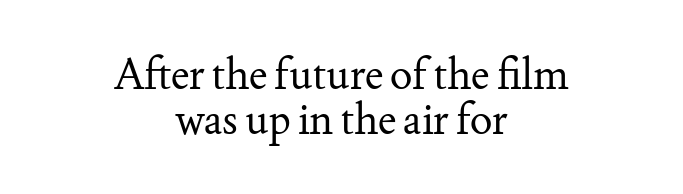
{"serif": "yes", "italic": "no", "bold": "no", "weight": "regular", "width": "normal", "stroke_contrast": "medium", "x_height": "small", "monospaced": "no", "underline": "no", "align": "center", "line_spacing": "tight", "line_spacing_ratio": 1.07, "letter_spacing": "normal", "letter_spacing_em": 0.0, "glyph_px": 42}
